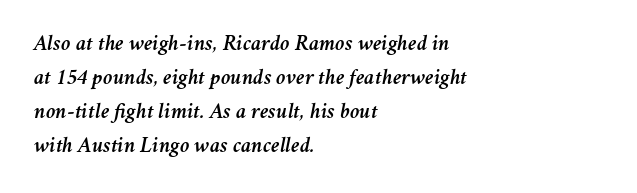
{"italic": "yes", "lean": "right", "slant_degrees": 11, "underline": "no", "align": "left", "line_spacing": "normal", "line_spacing_ratio": 1.54, "letter_spacing": "normal", "letter_spacing_em": 0.0, "glyph_px": 22}
